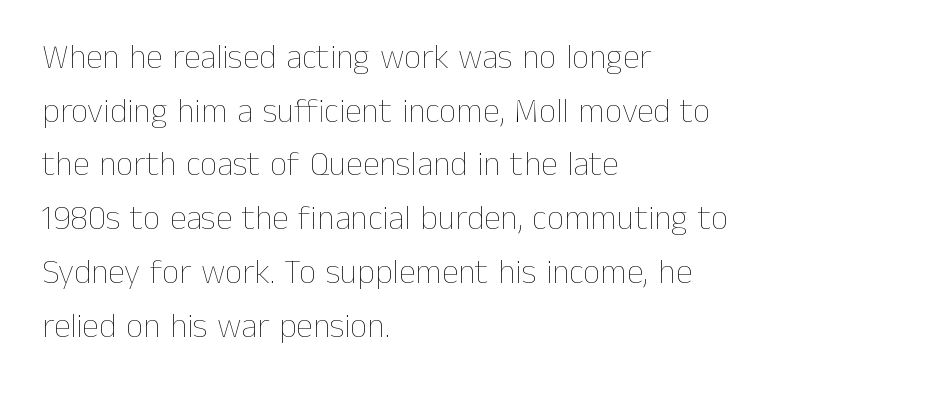
Q: Is the text bold? A: No.
Q: Is the text italic (slanted)? A: No, it is upright.
Q: Is the text underlined? A: No.
Q: How is the paragraph aligned? A: Left-aligned.
Q: Is the spacing between letters normal or unusually wide? A: Normal.
Q: Is the spacing between lines tight, normal or loose? A: Normal.
Q: Width (condensed, normal, or wide)? A: Normal.
Q: Stroke contrast? A: Low.
Q: x-height? A: Medium.
Q: Monospaced? A: No.
